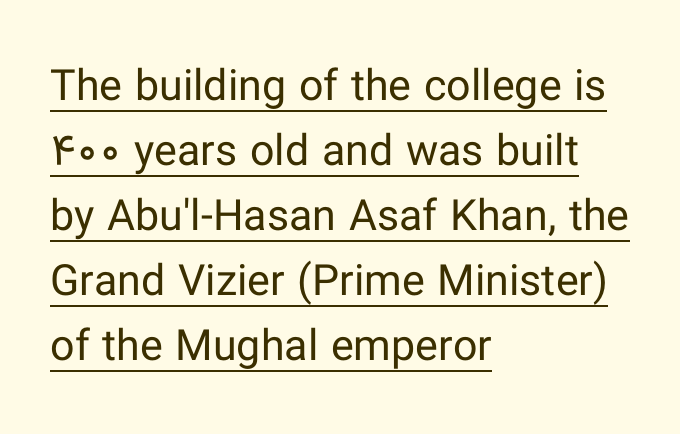
Q: Is the text bold? A: No.
Q: Is the text italic (slanted)? A: No, it is upright.
Q: Is the typeface a serif or a sans-serif typeface? A: Sans-serif.
Q: Is the text underlined? A: Yes.
Q: How is the paragraph aligned? A: Left-aligned.
Q: Is the spacing between letters normal or unusually wide? A: Normal.
Q: Is the spacing between lines tight, normal or loose? A: Normal.
Q: Width (condensed, normal, or wide)? A: Normal.
Q: Stroke contrast? A: Low.
Q: x-height? A: Medium.
Q: Monospaced? A: No.
